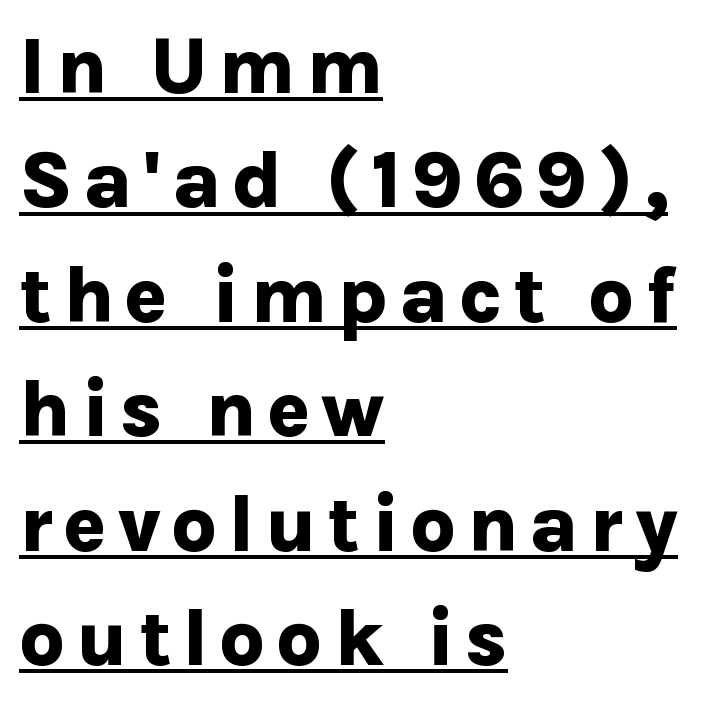
The image shows 80 px bold sans-serif type, upright; set left-aligned, normal line spacing (1.43x), underlined; low stroke contrast and a medium x-height.
